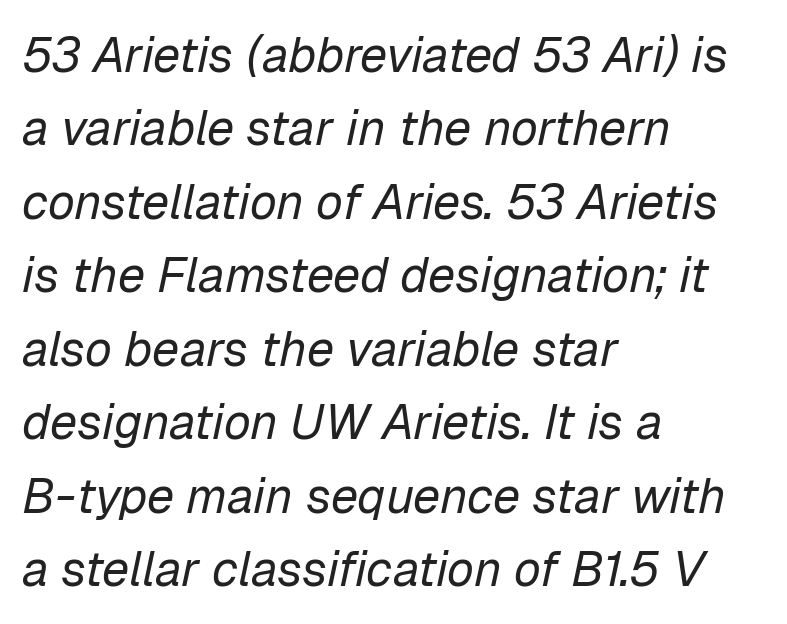
Rendered with sloped, italic letterforms. Here the glyphs are tracked normally, forming tight word shapes. Think of a printed novel: that variable character pitch is what you see here. Vertical spacing — default.
